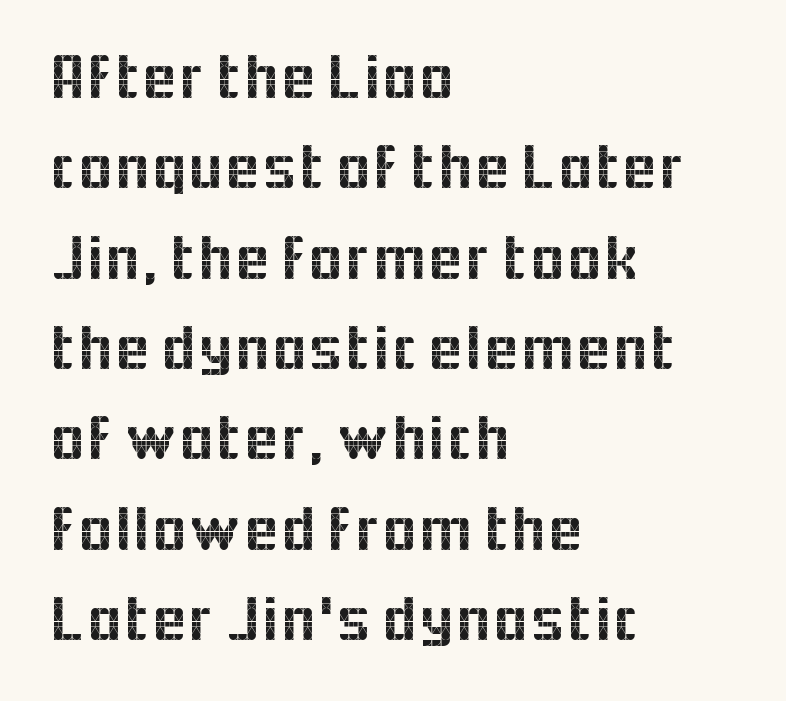
Q: Is the text italic (slanted)? A: No, it is upright.
Q: Is the typeface a serif or a sans-serif typeface? A: Sans-serif.
Q: Is the text underlined? A: No.
Q: How is the paragraph aligned? A: Left-aligned.
Q: Is the spacing between letters normal or unusually wide? A: Normal.
Q: Is the spacing between lines tight, normal or loose? A: Normal.
Q: Width (condensed, normal, or wide)? A: Normal.
Q: x-height? A: Medium.
Q: Monospaced? A: No.
